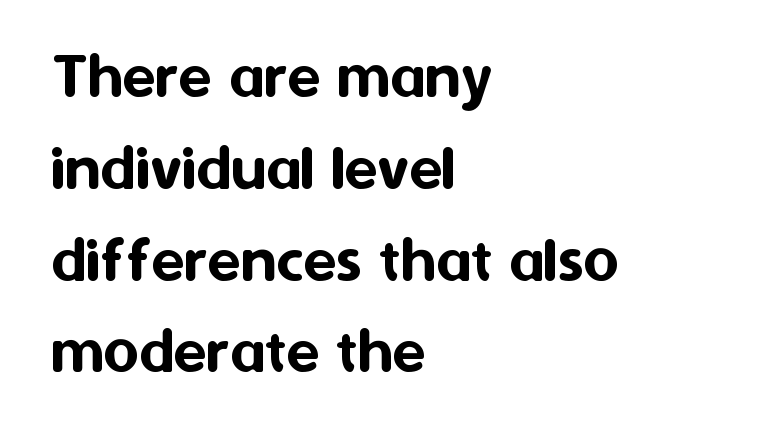
The image shows 68 px sans-serif type, upright; set left-aligned, normal line spacing (1.35x), normal letter spacing, not underlined; medium stroke contrast and a medium x-height.
